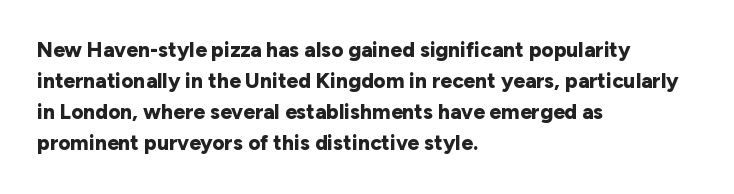
These lines keep a tight, regular rhythm from letter to letter. The typesetting leans heavy: a genuine bold. Line beginnings align vertically; line endings do not. If you drew a line through each stem, it would be perfectly vertical. Letters rest on an invisible, unmarked baseline.
